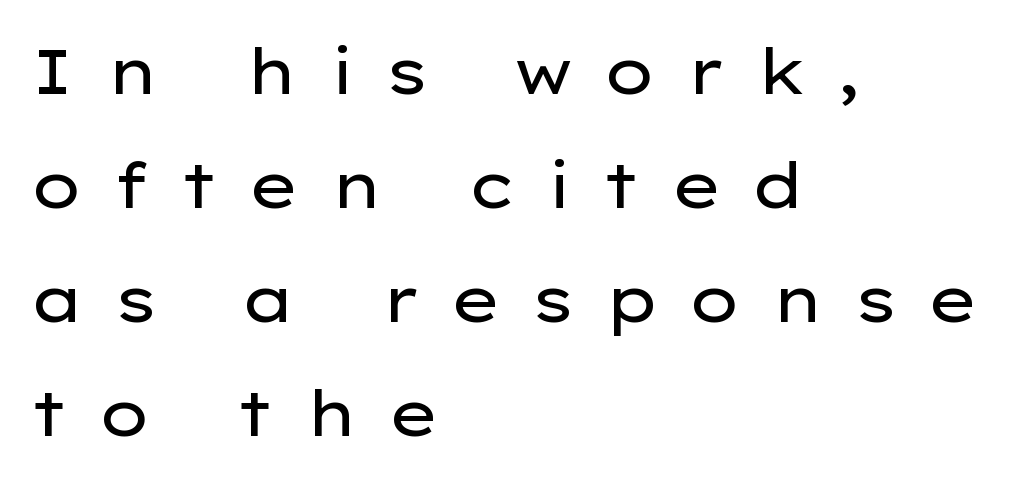
Characters remain perfectly vertical along every line. These lines stack with their left ends in a neat column. Is the type heavy? It reads as light-to-regular instead. Quick note: underline off.
